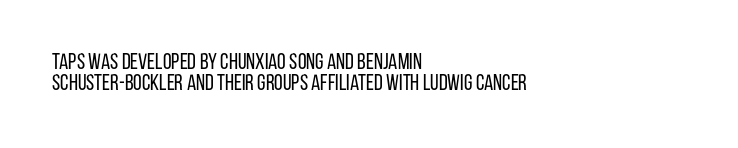
{"italic": "no", "bold": "no", "underline": "no", "align": "left", "line_spacing": "tight", "line_spacing_ratio": 0.95, "letter_spacing": "normal", "letter_spacing_em": 0.0, "glyph_px": 22}
